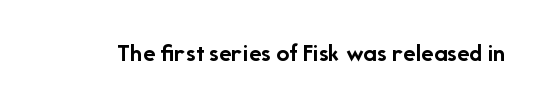
The image shows 26 px bold type, upright; set normal letter spacing, not underlined.
